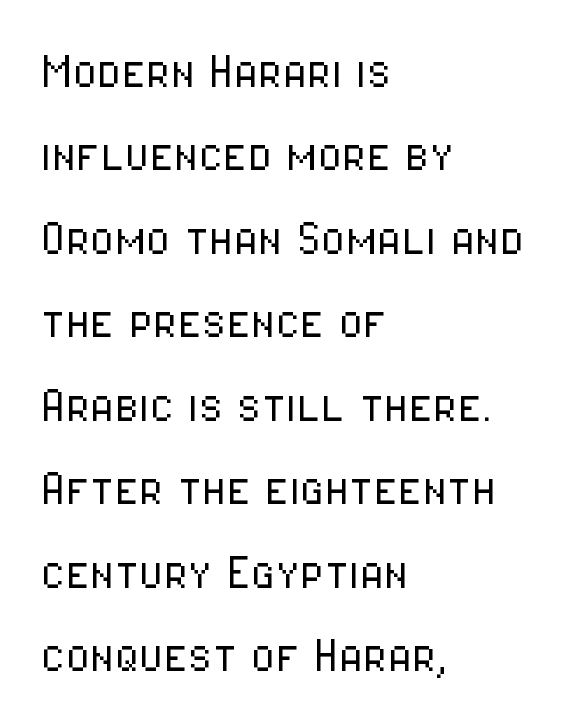
Q: Is the text bold? A: No.
Q: Is the text italic (slanted)? A: No, it is upright.
Q: Is the typeface a serif or a sans-serif typeface? A: Sans-serif.
Q: Is the text underlined? A: No.
Q: How is the paragraph aligned? A: Left-aligned.
Q: Is the spacing between letters normal or unusually wide? A: Normal.
Q: Is the spacing between lines tight, normal or loose? A: Normal.
Q: Width (condensed, normal, or wide)? A: Condensed.
Q: Stroke contrast? A: Low.
Q: x-height? A: Medium.
Q: Monospaced? A: No.
